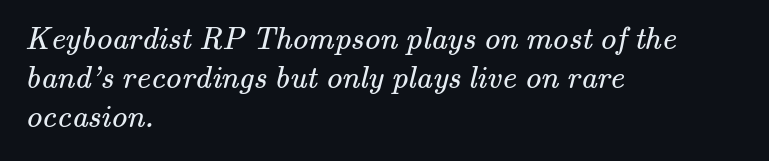
{"serif": "yes", "bold": "no", "weight": "regular", "width": "normal", "stroke_contrast": "medium", "x_height": "small", "monospaced": "no", "underline": "no", "align": "left", "line_spacing_ratio": 1.22, "letter_spacing": "normal", "letter_spacing_em": 0.0, "glyph_px": 32}
